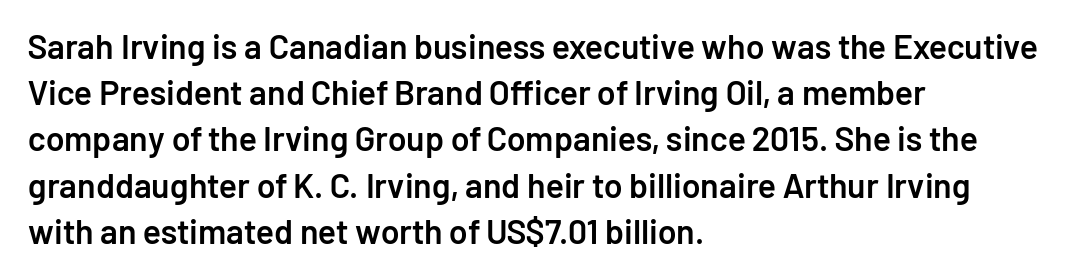
Proportional: the letters do not fall into vertical columns. Is the block centered? No — it sits flush against the left margin. This sample uses an upright cut, with every glyph sitting square on the baseline. This block has exactly the height ordinary leading produces. The baseline area is clear.
